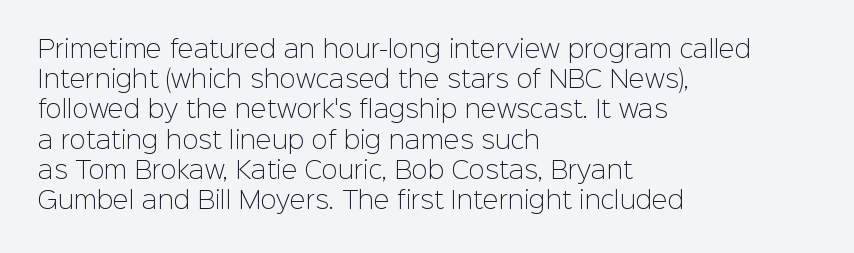
The image shows 24 px text type, upright; set left-aligned, normal line spacing (1.26x), normal letter spacing, not underlined.
